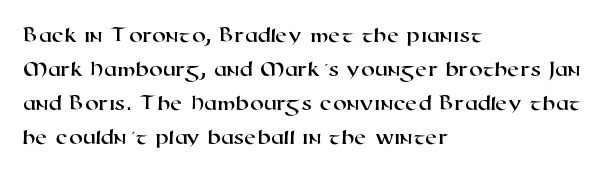
{"underline": "no", "align": "left", "line_spacing": "normal", "line_spacing_ratio": 1.54, "letter_spacing": "normal", "letter_spacing_em": 0.0, "glyph_px": 22}
